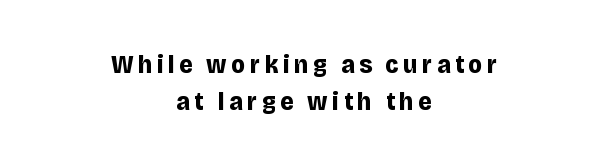
The image shows 26 px bold type, upright; set centered, normal line spacing (1.43x), not underlined.
